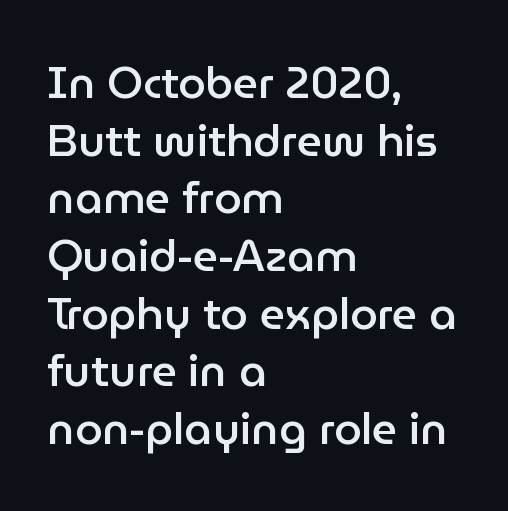
Note the varied advance widths — an 'i' is clearly narrower than an 'm'. The passage shown has conventional tracking throughout. To sum up the face: it is a sans, with no serifs. Stems and bowls a touch heavier than normal — semibold. Horizontal bands of white between lines are of average thickness. Horizontal alignment here is leftward, the default for most running prose.
